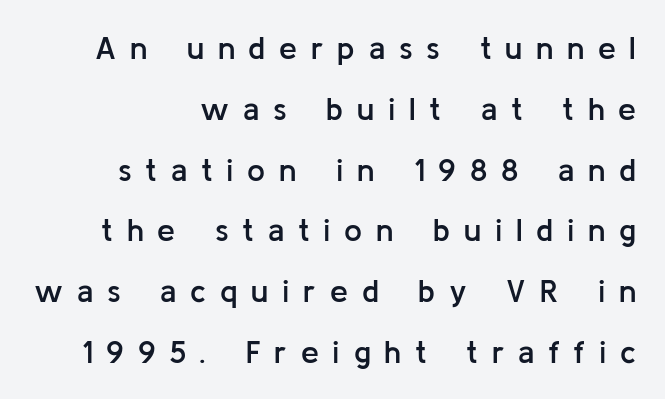
The image shows 32 px semibold sans-serif type, upright; set right-aligned, loose line spacing (1.9x), unusually wide letter spacing (+0.43 em), not underlined; low stroke contrast and a medium x-height.
